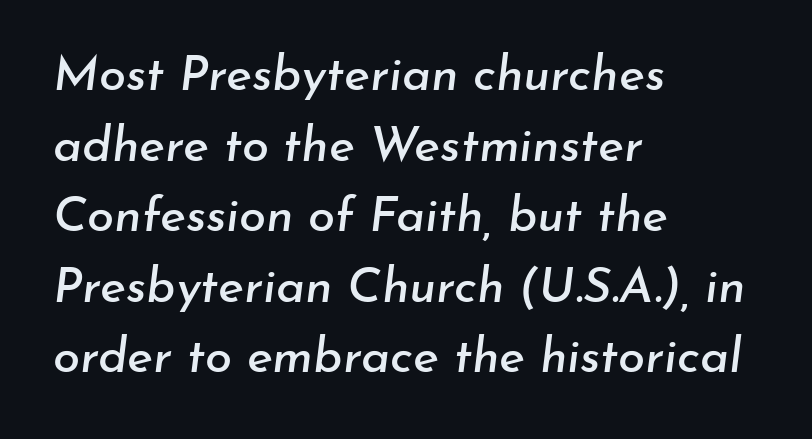
Q: Is the text italic (slanted)? A: Yes, it leans right by about 7 degrees.
Q: Is the text underlined? A: No.
Q: How is the paragraph aligned? A: Left-aligned.
Q: Is the spacing between letters normal or unusually wide? A: Normal.
Q: Is the spacing between lines tight, normal or loose? A: Normal.
Q: Width (condensed, normal, or wide)? A: Normal.
Q: Stroke contrast? A: Low.
Q: x-height? A: Small.
Q: Monospaced? A: No.
